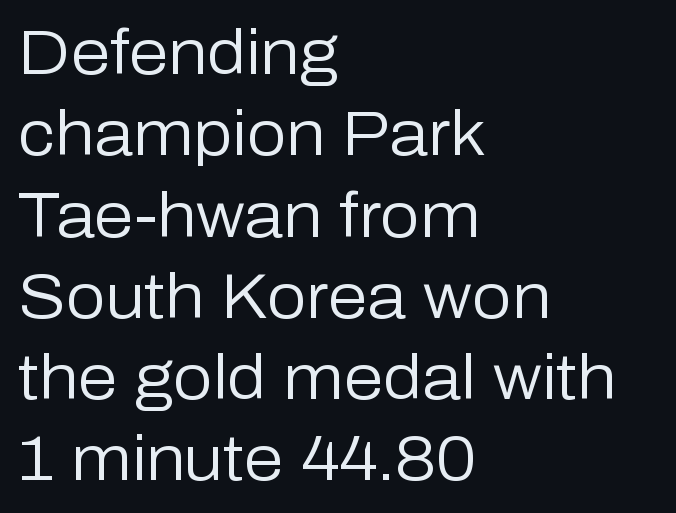
Nobody touched the tracking dial on this one. A typesetter would label this face a sans. The gap between lines stays unmarked. Here the designer chose a conventional face with non-uniform glyph widths.
